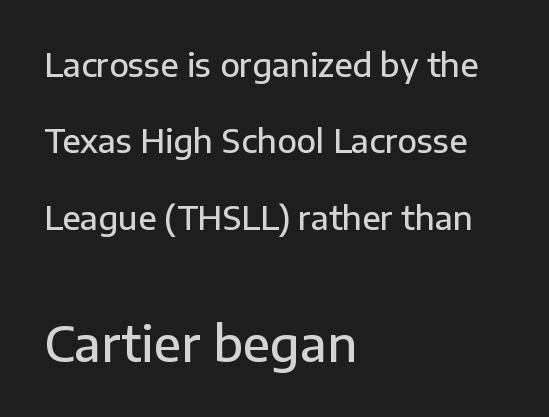
What weight is shown? A semibold, between regular and bold. No word sits above an underline. This rendering uses left alignment, leaving the right contour irregular. The type family on display is of the sans-serif kind.
